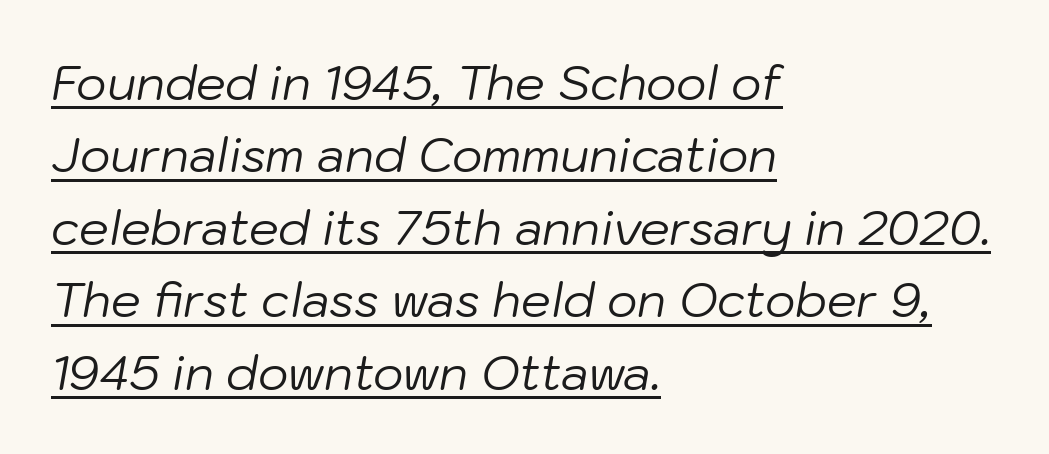
Q: Is the text bold? A: No.
Q: Is the text italic (slanted)? A: Yes, it leans right by about 10 degrees.
Q: Is the text underlined? A: Yes.
Q: How is the paragraph aligned? A: Left-aligned.
Q: Is the spacing between letters normal or unusually wide? A: Normal.
Q: Is the spacing between lines tight, normal or loose? A: Normal.
Q: Width (condensed, normal, or wide)? A: Normal.
Q: Stroke contrast? A: Low.
Q: x-height? A: Medium.
Q: Monospaced? A: No.
